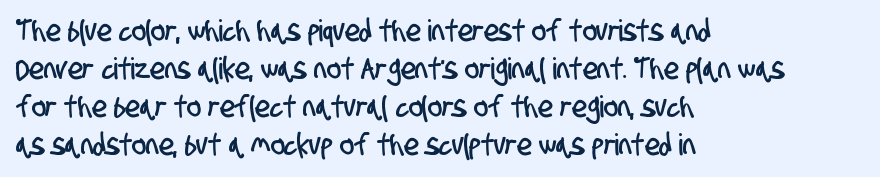
Q: Is the typeface a serif or a sans-serif typeface? A: Sans-serif.
Q: Is the text underlined? A: No.
Q: How is the paragraph aligned? A: Left-aligned.
Q: Is the spacing between letters normal or unusually wide? A: Normal.
Q: Is the spacing between lines tight, normal or loose? A: Normal.
Q: Width (condensed, normal, or wide)? A: Condensed.
Q: Stroke contrast? A: Low.
Q: x-height? A: Large.
Q: Monospaced? A: No.
